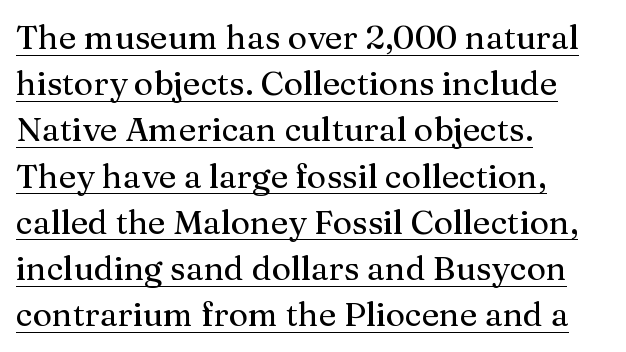
Nope, not italic — everything's standing straight. What kind of face is this? One with serifs. You could not count columns in this text — the font is proportionally spaced. These lines are set flush left with a ragged right edge. What stands out about the letter spacing? Nothing — it is the standard amount.
